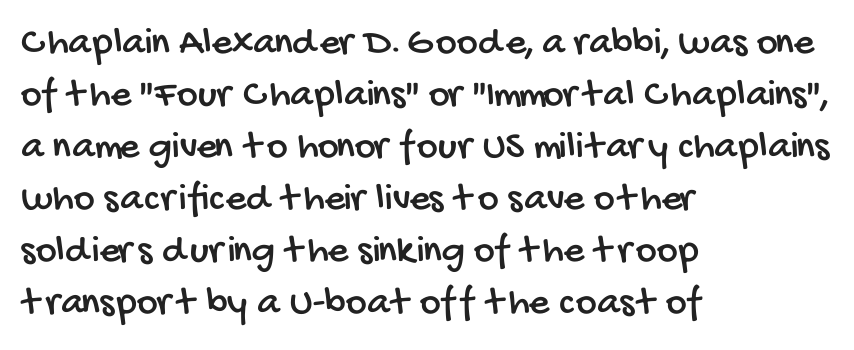
Q: Is the typeface a serif or a sans-serif typeface? A: Sans-serif.
Q: Is the text underlined? A: No.
Q: How is the paragraph aligned? A: Left-aligned.
Q: Is the spacing between letters normal or unusually wide? A: Normal.
Q: Is the spacing between lines tight, normal or loose? A: Normal.
Q: Width (condensed, normal, or wide)? A: Condensed.
Q: Stroke contrast? A: Low.
Q: x-height? A: Large.
Q: Monospaced? A: No.
